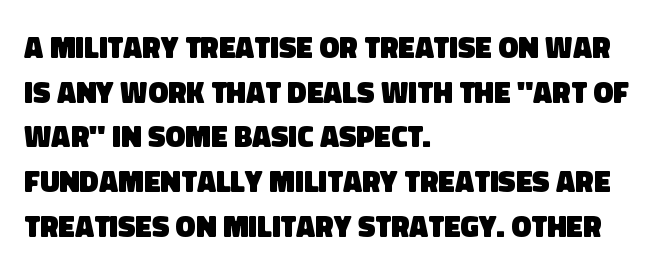
The image shows 30 px heavy sans-serif type; set left-aligned, normal line spacing (1.49x), normal letter spacing, not underlined; low stroke contrast and a large x-height.
